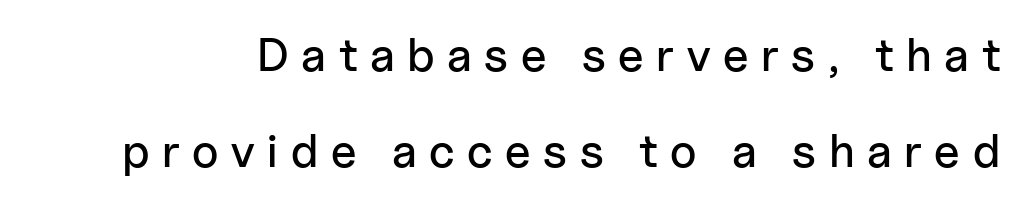
{"serif": "no", "italic": "no", "width": "normal", "stroke_contrast": "low", "x_height": "medium", "monospaced": "no", "underline": "no", "line_spacing": "loose", "line_spacing_ratio": 2.05, "letter_spacing": "wide", "letter_spacing_em": 0.27, "glyph_px": 47}
